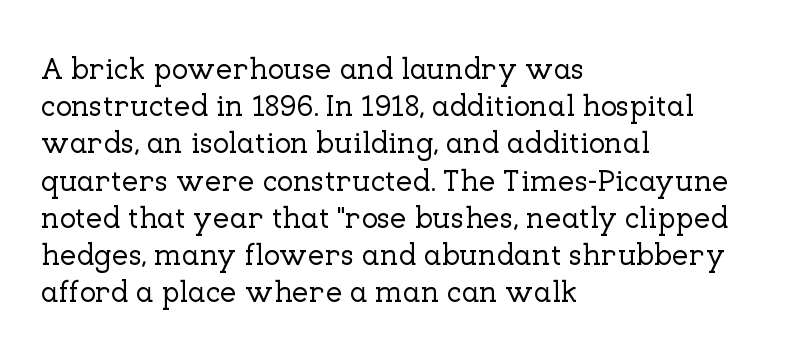
What stands out about the letter spacing? Nothing — it is the standard amount. Unlike italic type, these characters show no tilt at all. The rag falls on the right side of this text block. The face used here is seriffed, in the tradition of book romans.
